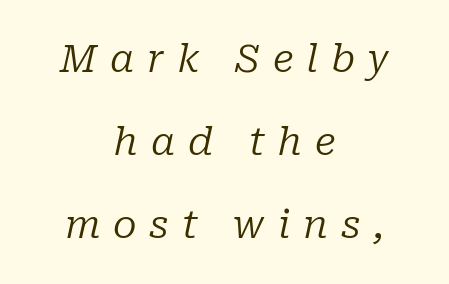
Do the characters align in a grid? No, the font is proportional. Check where the strokes stop: tiny serifs finish them off. Short and long lines alike share a common midpoint. Emphasis-style slanted type is in use. Unbolded letterforms with no extra heft. This sample uses expanded letter spacing, leaving extra air between glyphs.
